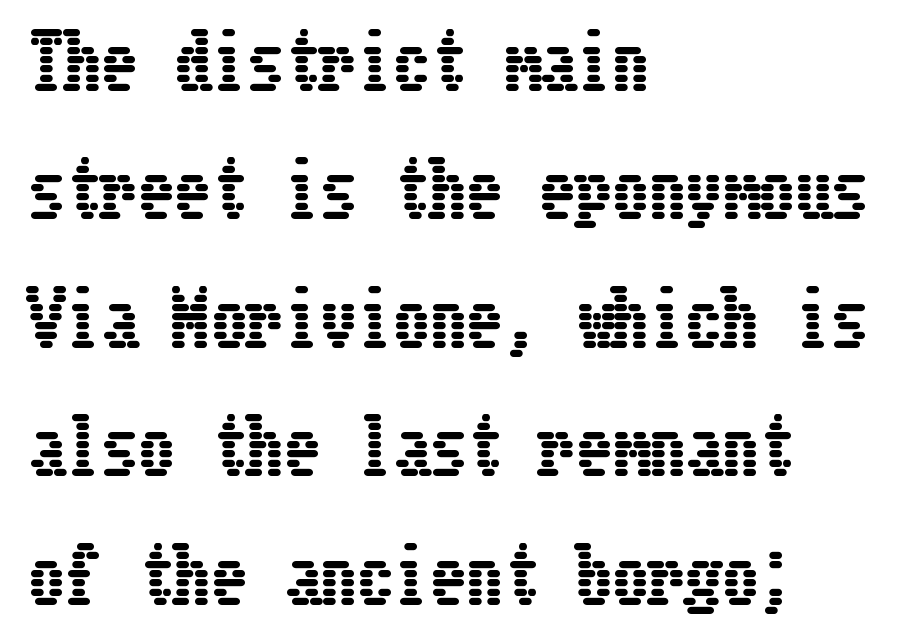
Q: Is the text italic (slanted)? A: No, it is upright.
Q: Is the text underlined? A: No.
Q: How is the paragraph aligned? A: Left-aligned.
Q: Is the spacing between letters normal or unusually wide? A: Normal.
Q: Width (condensed, normal, or wide)? A: Condensed.
Q: Stroke contrast? A: Low.
Q: x-height? A: Medium.
